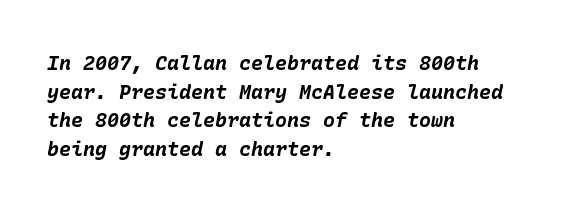
The image shows 20 px bold type, italic (leaning right); set left-aligned, normal line spacing (1.43x), normal letter spacing, not underlined.
